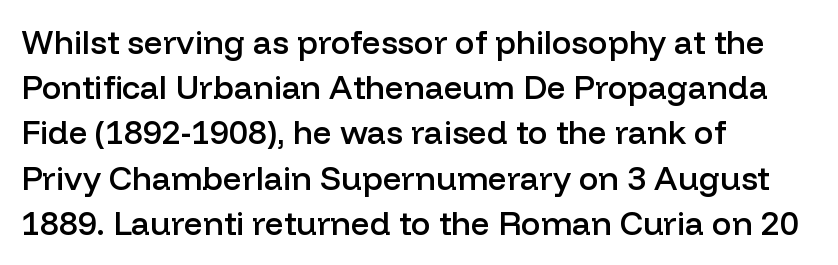
The image shows 33 px semibold sans-serif type, upright; set left-aligned, normal line spacing (1.37x), normal letter spacing, not underlined; low stroke contrast and a medium x-height.
